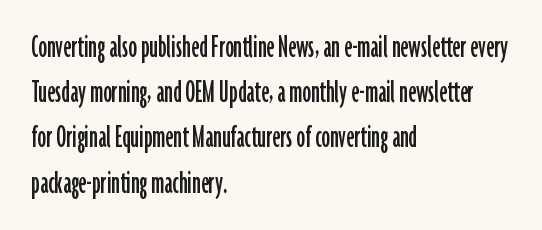
The image shows 34 px condensed sans-serif type, upright; set left-aligned, normal line spacing (1.33x), normal letter spacing, not underlined; low stroke contrast and a medium x-height.
